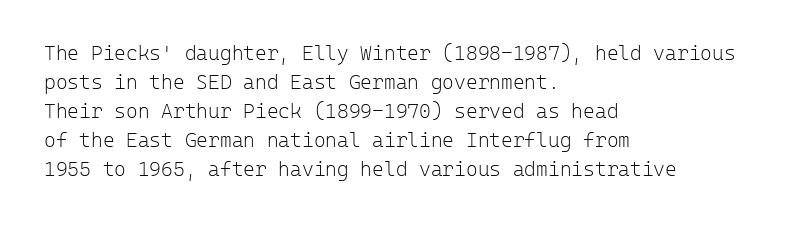
The image shows 20 px text type, upright; set left-aligned, normal line spacing (1.45x), normal letter spacing, not underlined.
